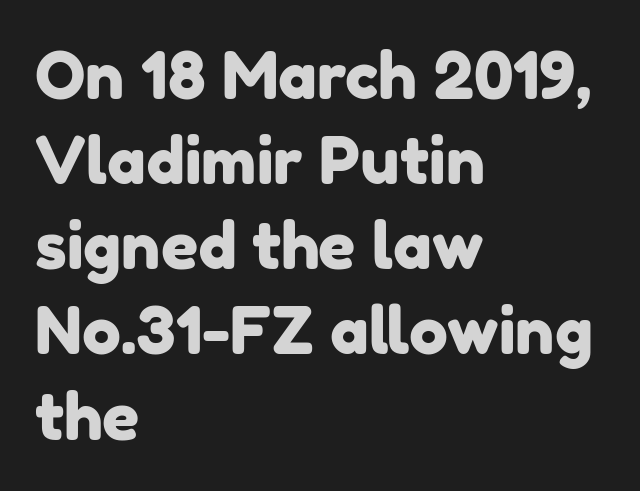
Character widths vary here, with narrow letters taking less room than wide ones. The lines sit at an ordinary, default distance from one another. Type style note: lacks serifs. Each row of text sits above clean, open space. The rag falls on the right side of this text block. This sample uses plain, unmodified letter spacing.
